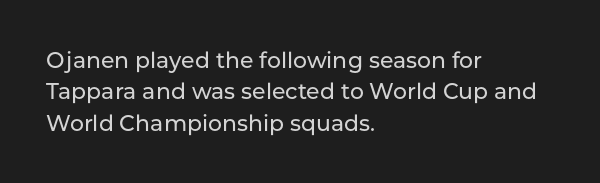
The image shows 22 px text type, upright; set left-aligned, normal line spacing (1.43x), normal letter spacing, not underlined.
